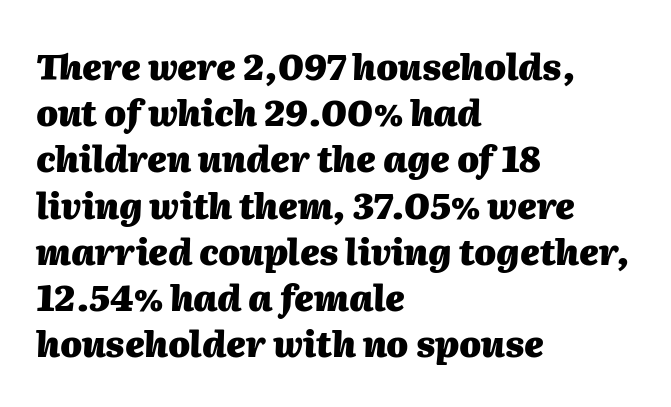
Q: Is the text bold? A: Yes.
Q: Is the text italic (slanted)? A: Yes, it leans right by about 2 degrees.
Q: Is the text underlined? A: No.
Q: How is the paragraph aligned? A: Left-aligned.
Q: Is the spacing between letters normal or unusually wide? A: Normal.
Q: Is the spacing between lines tight, normal or loose? A: Normal.
Q: Width (condensed, normal, or wide)? A: Normal.
Q: Stroke contrast? A: Medium.
Q: x-height? A: Medium.
Q: Monospaced? A: No.
